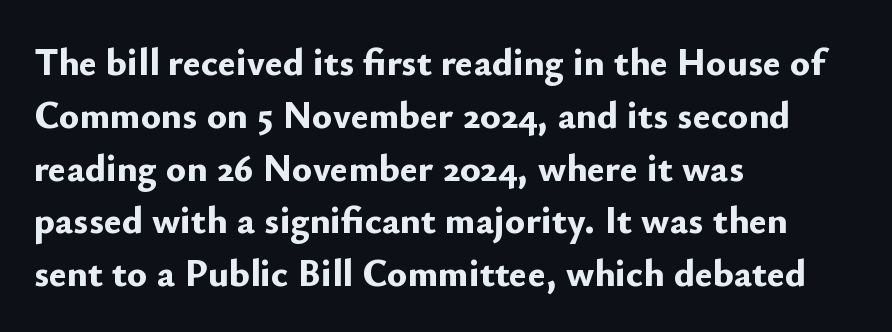
Q: Is the text bold? A: Yes.
Q: Is the text italic (slanted)? A: No, it is upright.
Q: Is the typeface a serif or a sans-serif typeface? A: Sans-serif.
Q: Is the text underlined? A: No.
Q: How is the paragraph aligned? A: Left-aligned.
Q: Is the spacing between letters normal or unusually wide? A: Normal.
Q: Is the spacing between lines tight, normal or loose? A: Normal.
Q: Width (condensed, normal, or wide)? A: Normal.
Q: Stroke contrast? A: Low.
Q: x-height? A: Small.
Q: Monospaced? A: No.
